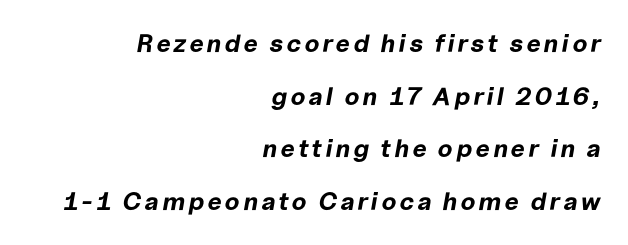
The lines in this sample share a right terminus and differ only in where they begin. This sample uses an oblique cut, with every glyph tilted off the vertical. Only glyphs here, with clear space below each row. One glance says open: line gaps are wider than usual.
